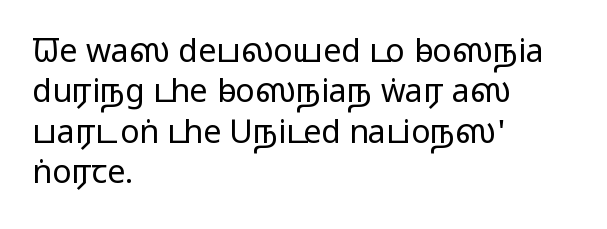
{"serif": "no", "italic": "no", "bold": "no", "weight": "regular", "width": "wide", "stroke_contrast": "low", "x_height": "medium", "monospaced": "no", "underline": "no", "align": "left", "line_spacing": "normal", "line_spacing_ratio": 1.26, "letter_spacing": "normal", "letter_spacing_em": 0.0, "glyph_px": 32}
